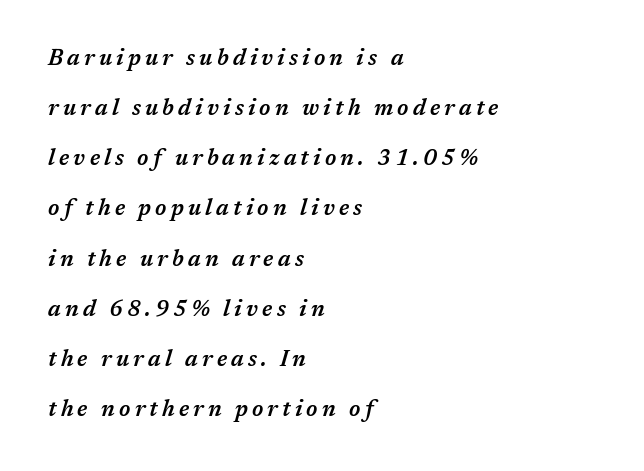
Q: Is the text bold? A: Semi-bold.
Q: Is the text italic (slanted)? A: Yes, it leans right by about 17 degrees.
Q: Is the text underlined? A: No.
Q: How is the paragraph aligned? A: Left-aligned.
Q: Is the spacing between lines tight, normal or loose? A: Loose.
